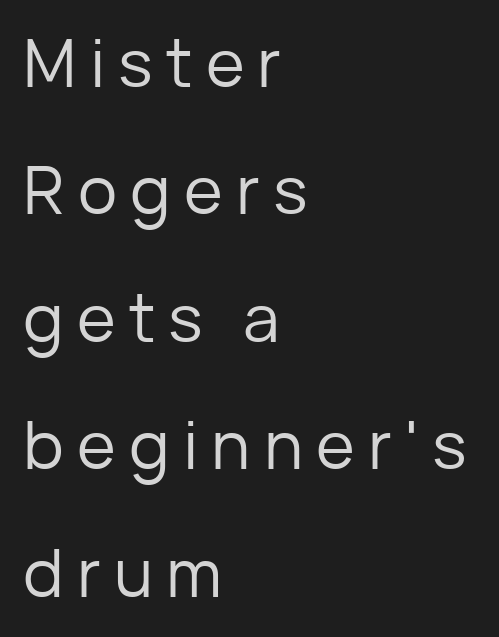
{"serif": "no", "italic": "no", "bold": "no", "weight": "regular", "width": "normal", "stroke_contrast": "low", "x_height": "medium", "monospaced": "no", "underline": "no", "align": "left", "line_spacing": "loose", "line_spacing_ratio": 1.93, "letter_spacing": "wide", "letter_spacing_em": 0.2, "glyph_px": 66}
